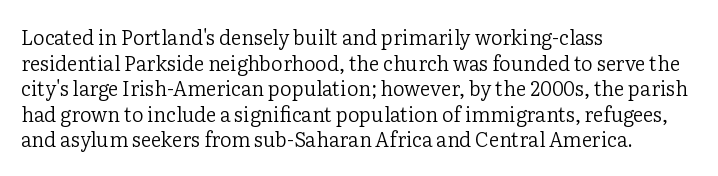
The image shows 20 px text type, upright; set left-aligned, normal line spacing (1.28x), normal letter spacing, not underlined.
